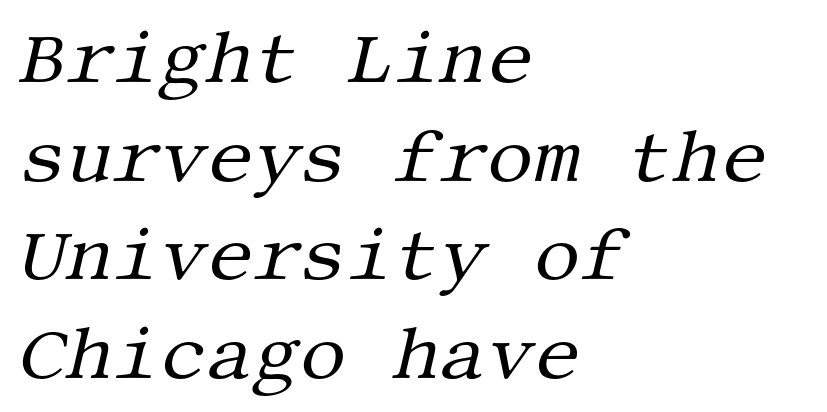
Q: Is the text bold? A: No.
Q: Is the text italic (slanted)? A: Yes, it leans right by about 13 degrees.
Q: Is the typeface a serif or a sans-serif typeface? A: Serif.
Q: Is the text underlined? A: No.
Q: How is the paragraph aligned? A: Left-aligned.
Q: Is the spacing between letters normal or unusually wide? A: Normal.
Q: Is the spacing between lines tight, normal or loose? A: Normal.
Q: Width (condensed, normal, or wide)? A: Normal.
Q: Stroke contrast? A: Medium.
Q: x-height? A: Large.
